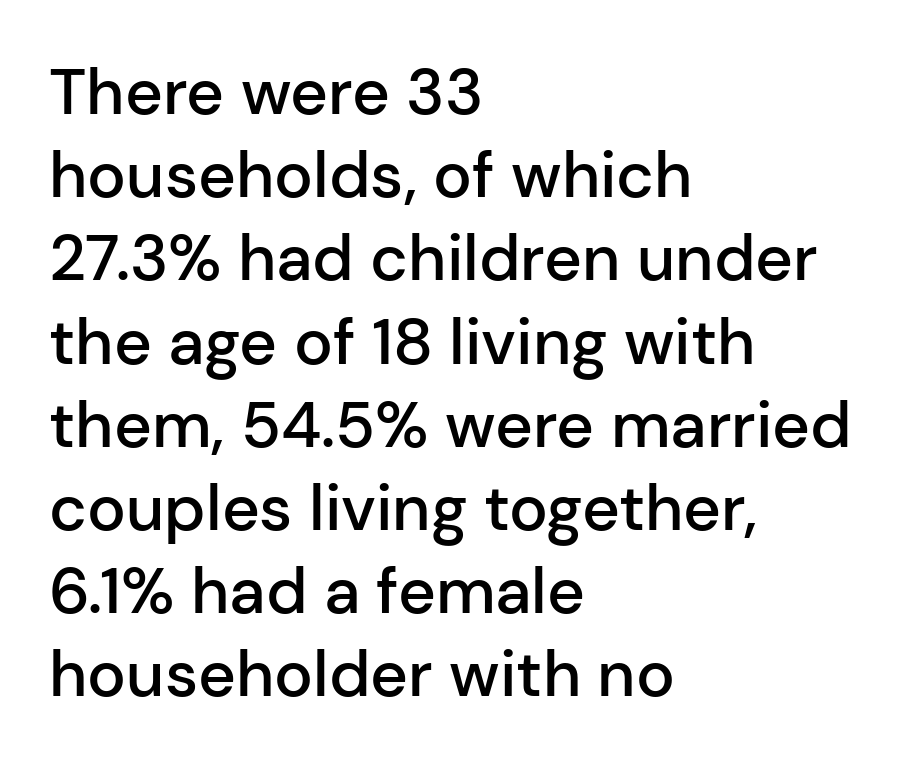
Q: Is the text bold? A: Semi-bold.
Q: Is the text italic (slanted)? A: No, it is upright.
Q: Is the typeface a serif or a sans-serif typeface? A: Sans-serif.
Q: Is the text underlined? A: No.
Q: How is the paragraph aligned? A: Left-aligned.
Q: Is the spacing between letters normal or unusually wide? A: Normal.
Q: Is the spacing between lines tight, normal or loose? A: Normal.
Q: Width (condensed, normal, or wide)? A: Normal.
Q: Stroke contrast? A: Low.
Q: x-height? A: Medium.
Q: Monospaced? A: No.
